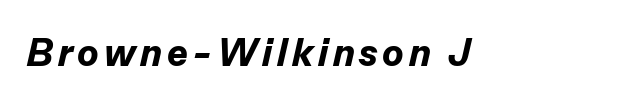
{"italic": "yes", "lean": "right", "slant_degrees": 13, "bold": "yes", "weight": "bold", "width": "normal", "stroke_contrast": "low", "x_height": "medium", "monospaced": "no", "underline": "no", "glyph_px": 39}
